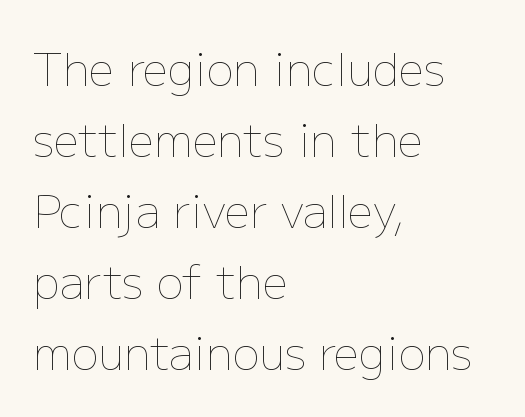
The image shows 45 px thin type, upright; set left-aligned, normal line spacing (1.58x), normal letter spacing, not underlined; low stroke contrast and a medium x-height.
